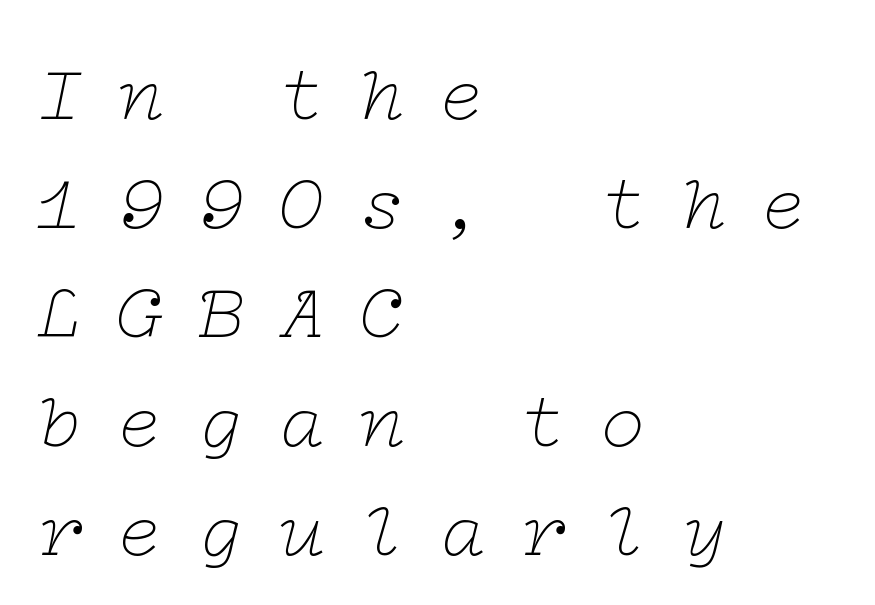
Between one letter and the next there's a generous, obvious gap. These lines sit exactly where default settings would place them. Is the type heavy? It reads as light-to-regular instead. The glyphs look as if they've been sheared to an angle. Look at the bottom of the vertical strokes: they flare into serifs here.
